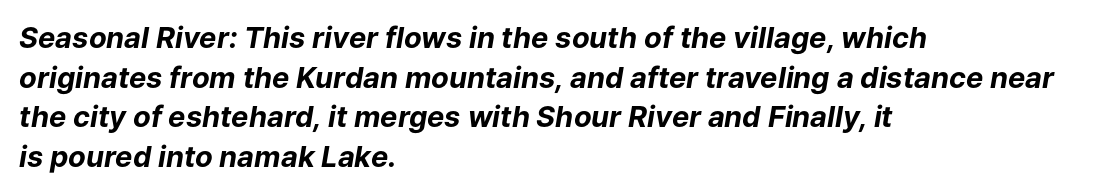
Q: Is the text bold? A: Yes.
Q: Is the text italic (slanted)? A: Yes, it leans right by about 9 degrees.
Q: Is the text underlined? A: No.
Q: How is the paragraph aligned? A: Left-aligned.
Q: Is the spacing between letters normal or unusually wide? A: Normal.
Q: Is the spacing between lines tight, normal or loose? A: Normal.
Q: Width (condensed, normal, or wide)? A: Normal.
Q: Stroke contrast? A: Low.
Q: x-height? A: Medium.
Q: Monospaced? A: No.
